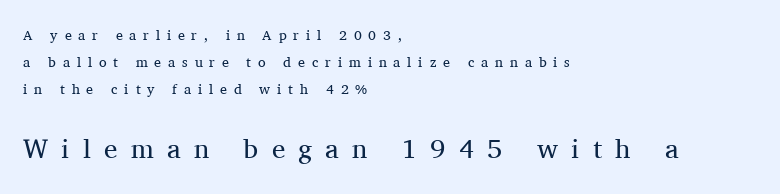
Q: Is the text bold? A: No.
Q: Is the text italic (slanted)? A: No, it is upright.
Q: Is the text underlined? A: No.
Q: How is the paragraph aligned? A: Left-aligned.
Q: Is the spacing between letters normal or unusually wide? A: Unusually wide.
Q: Is the spacing between lines tight, normal or loose? A: Loose.
Q: Which block of text is set in a larger size, the first (top) or the second (bottom)? A: The second (bottom) one.
